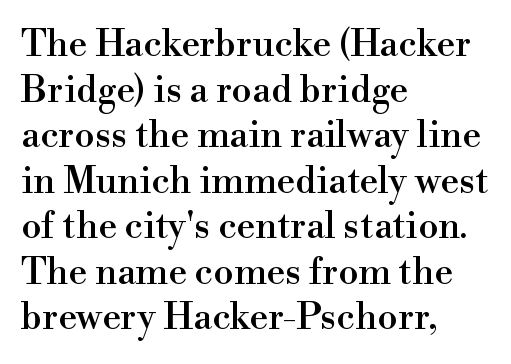
Any mark beneath the type? The region is blank. The paragraph shown leans on its left margin. The type is set solid horizontally, with unmodified tracking. Do the characters align in a grid? No, the font is proportional. Small tapered or slab feet sit at the stroke ends, so this counts as serif.
